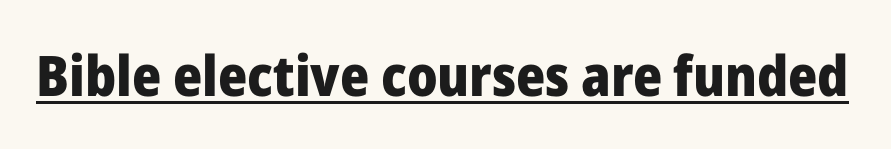
{"serif": "no", "italic": "no", "bold": "yes", "weight": "heavy", "width": "normal", "stroke_contrast": "low", "x_height": "medium", "monospaced": "no", "underline": "yes", "letter_spacing": "normal", "letter_spacing_em": 0.0, "glyph_px": 56}
